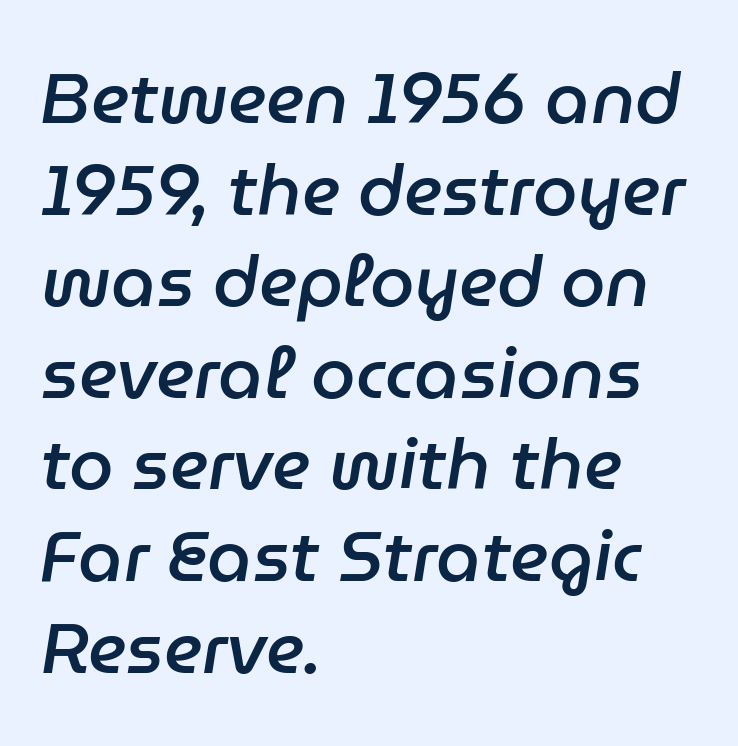
The image shows 71 px semibold type, italic (leaning right); set left-aligned, normal line spacing (1.29x), normal letter spacing, not underlined; low stroke contrast and a medium x-height.
